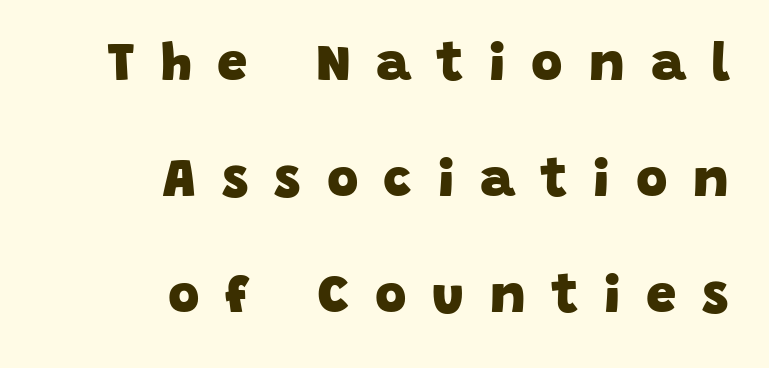
One-word summary of the alignment: right. Serifs: no, the terminals of the letterforms are clean. The designer dialed line spacing up above the default. Varying glyph widths throughout — classic text-font behaviour.
